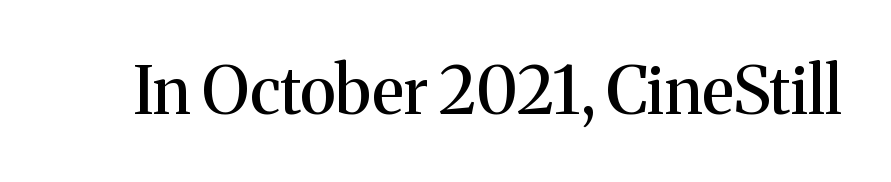
Q: Is the text italic (slanted)? A: No, it is upright.
Q: Is the typeface a serif or a sans-serif typeface? A: Serif.
Q: Is the text underlined? A: No.
Q: Is the spacing between letters normal or unusually wide? A: Normal.
Q: Width (condensed, normal, or wide)? A: Normal.
Q: Stroke contrast? A: Medium.
Q: x-height? A: Medium.
Q: Monospaced? A: No.
